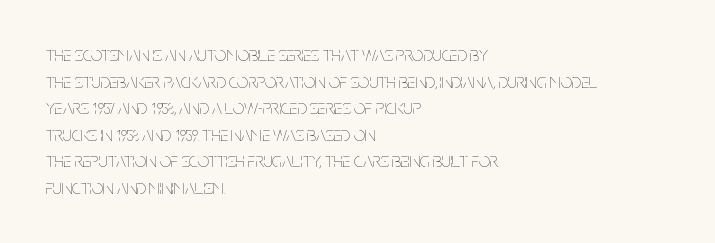
Does the copy run flush right? No — it runs flush left. The block of text has a typical density, with ordinary space between rows. This sample uses plain, unmodified letter spacing. The zone under the glyphs is completely vacant. A roman cut, with each character standing at attention. Stem width sits at or under what a default text font uses.
